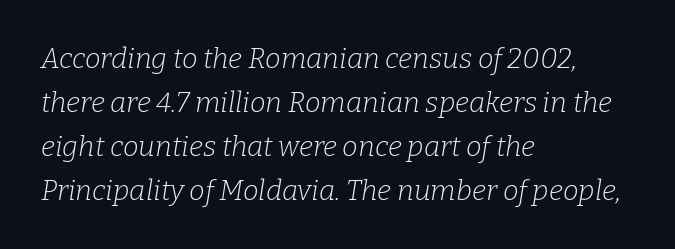
Q: Is the text bold? A: No.
Q: Is the text italic (slanted)? A: Yes, it leans right by about 9 degrees.
Q: Is the typeface a serif or a sans-serif typeface? A: Serif.
Q: Is the text underlined? A: No.
Q: How is the paragraph aligned? A: Left-aligned.
Q: Is the spacing between letters normal or unusually wide? A: Normal.
Q: Is the spacing between lines tight, normal or loose? A: Normal.
Q: Width (condensed, normal, or wide)? A: Normal.
Q: Stroke contrast? A: Low.
Q: x-height? A: Medium.
Q: Monospaced? A: No.
